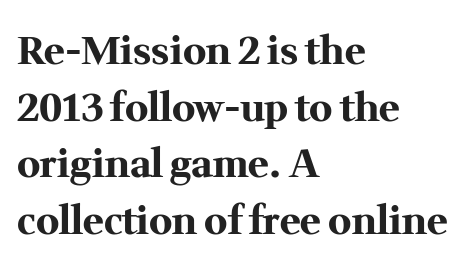
{"serif": "yes", "italic": "no", "bold": "yes", "weight": "bold", "width": "normal", "stroke_contrast": "medium", "x_height": "medium", "monospaced": "no", "underline": "no", "align": "left", "line_spacing": "normal", "line_spacing_ratio": 1.45, "letter_spacing": "normal", "letter_spacing_em": 0.0, "glyph_px": 39}
